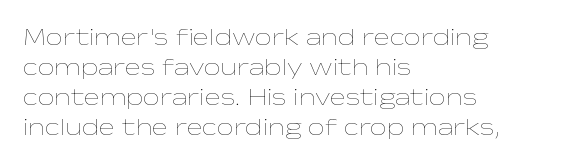
{"italic": "no", "bold": "no", "underline": "no", "align": "left", "line_spacing": "normal", "line_spacing_ratio": 1.25, "letter_spacing": "normal", "letter_spacing_em": 0.0, "glyph_px": 24}
